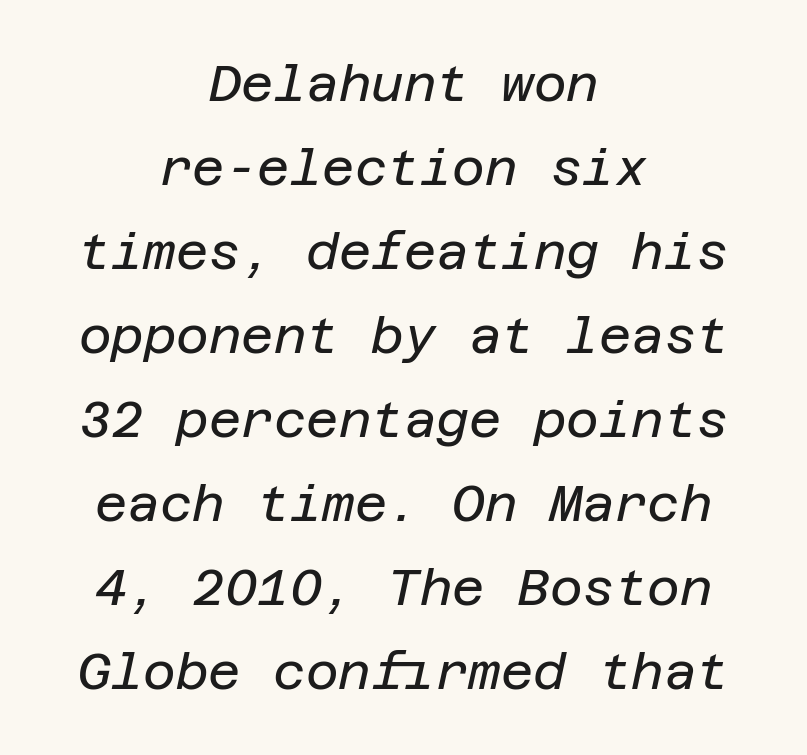
The whitespace from short lines is split evenly between both sides. Beneath every word, the page is bare. The letters sit at their default tracking, neither squeezed nor spread. You can tell it's italic because the verticals aren't actually vertical. A typesetter would call this leading conventional body-copy spacing. Bold? No — there's no thickening of the strokes.
